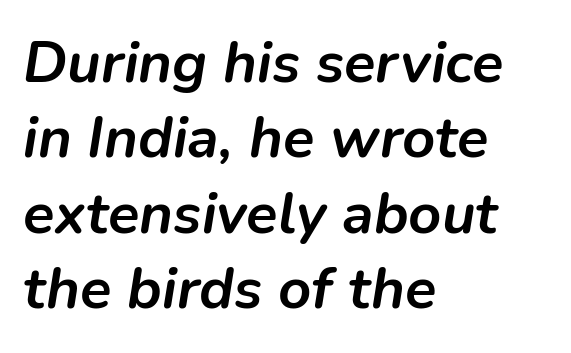
Q: Is the text bold? A: Yes.
Q: Is the text italic (slanted)? A: Yes, it leans right by about 9 degrees.
Q: Is the text underlined? A: No.
Q: How is the paragraph aligned? A: Left-aligned.
Q: Is the spacing between letters normal or unusually wide? A: Normal.
Q: Is the spacing between lines tight, normal or loose? A: Normal.
Q: Width (condensed, normal, or wide)? A: Normal.
Q: Stroke contrast? A: Low.
Q: x-height? A: Medium.
Q: Monospaced? A: No.
